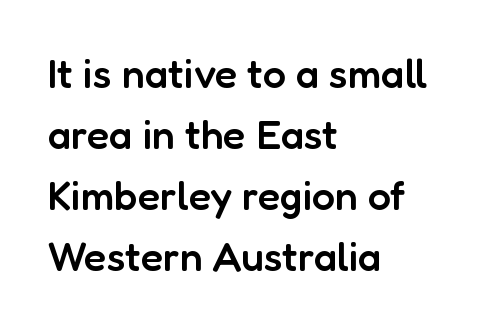
The image shows 41 px semibold sans-serif type, upright; set left-aligned, normal line spacing (1.49x), normal letter spacing, not underlined; low stroke contrast and a medium x-height.
